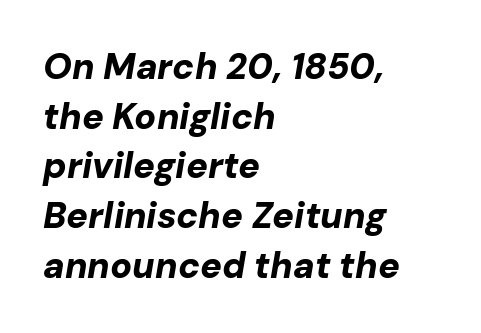
{"italic": "yes", "lean": "right", "slant_degrees": 10, "bold": "yes", "weight": "bold", "width": "normal", "stroke_contrast": "low", "x_height": "medium", "monospaced": "no", "underline": "no", "align": "left", "line_spacing": "normal", "line_spacing_ratio": 1.38, "letter_spacing": "normal", "letter_spacing_em": 0.0, "glyph_px": 36}
